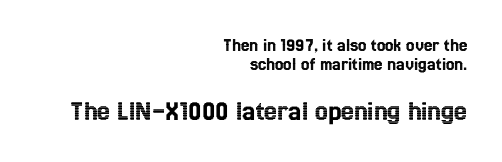
The image shows 29 px condensed type, upright; set right-aligned, tight line spacing (1.0x), normal letter spacing, not underlined; the second (bottom) block is 1.53x larger; a medium x-height.
